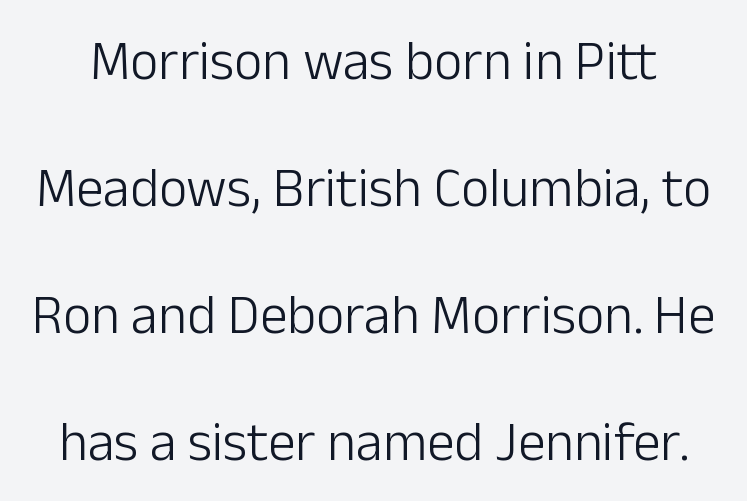
The image shows 55 px light sans-serif type, upright; set loose line spacing (2.31x), normal letter spacing, not underlined; low stroke contrast and a medium x-height.
